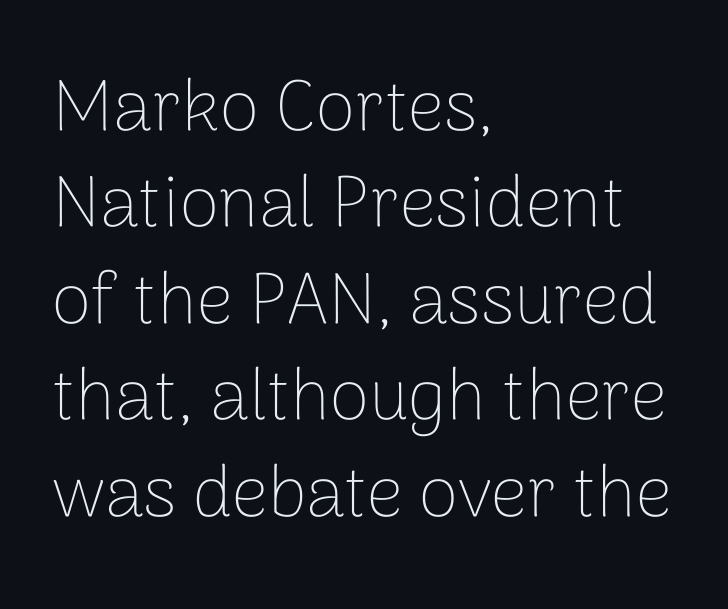
Q: Is the text bold? A: No.
Q: Is the text italic (slanted)? A: No, it is upright.
Q: Is the typeface a serif or a sans-serif typeface? A: Sans-serif.
Q: Is the text underlined? A: No.
Q: How is the paragraph aligned? A: Left-aligned.
Q: Is the spacing between letters normal or unusually wide? A: Normal.
Q: Is the spacing between lines tight, normal or loose? A: Normal.
Q: Width (condensed, normal, or wide)? A: Normal.
Q: Stroke contrast? A: Low.
Q: x-height? A: Medium.
Q: Monospaced? A: No.
